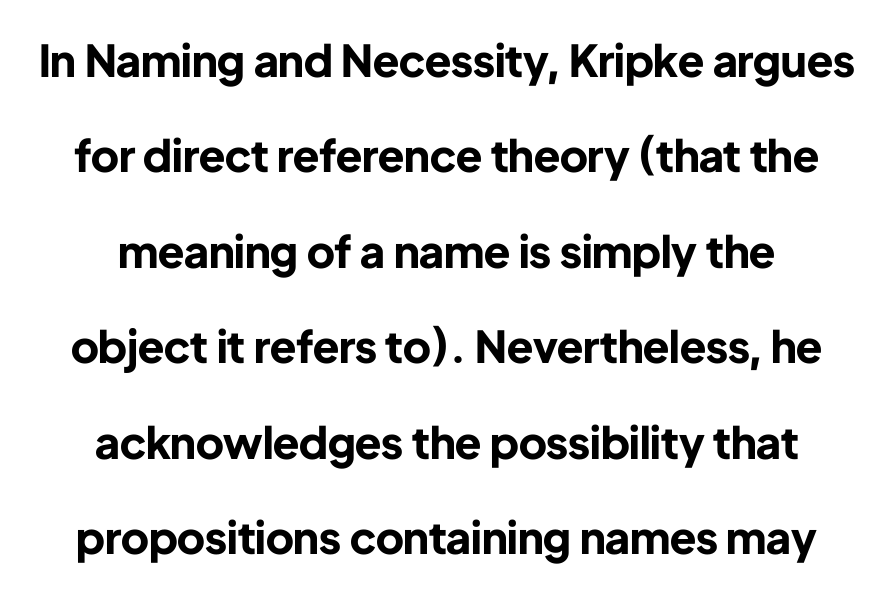
Q: Is the text bold? A: Yes.
Q: Is the text italic (slanted)? A: No, it is upright.
Q: Is the typeface a serif or a sans-serif typeface? A: Sans-serif.
Q: Is the text underlined? A: No.
Q: How is the paragraph aligned? A: Centered.
Q: Is the spacing between letters normal or unusually wide? A: Normal.
Q: Is the spacing between lines tight, normal or loose? A: Loose.
Q: Width (condensed, normal, or wide)? A: Normal.
Q: Stroke contrast? A: Low.
Q: x-height? A: Medium.
Q: Monospaced? A: No.
